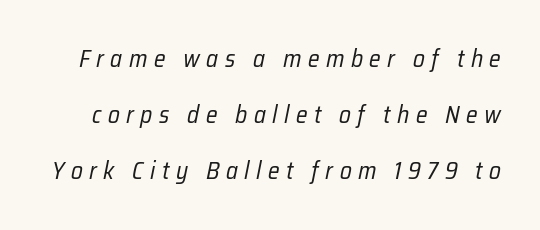
Q: Is the text bold? A: No.
Q: Is the text italic (slanted)? A: Yes, it leans right by about 12 degrees.
Q: Is the text underlined? A: No.
Q: Is the spacing between letters normal or unusually wide? A: Unusually wide.
Q: Is the spacing between lines tight, normal or loose? A: Loose.
